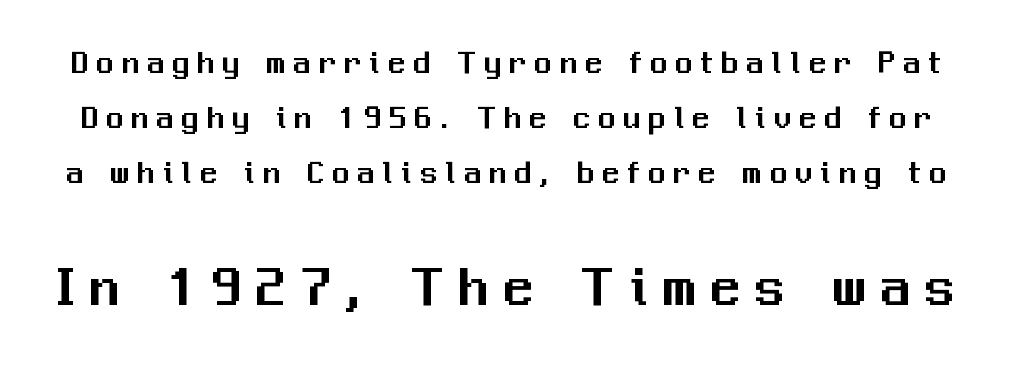
{"serif": "no", "italic": "no", "width": "normal", "stroke_contrast": "medium", "x_height": "medium", "monospaced": "no", "underline": "no", "line_spacing": "normal", "line_spacing_ratio": 1.62, "letter_spacing": "wide", "letter_spacing_em": 0.24, "larger_block": "second", "size_ratio": 1.76, "glyph_px": 60}
